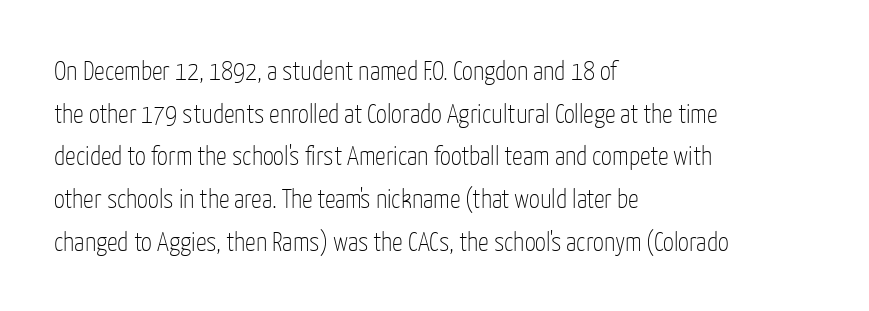
Q: Is the text bold? A: No.
Q: Is the text italic (slanted)? A: No, it is upright.
Q: Is the text underlined? A: No.
Q: How is the paragraph aligned? A: Left-aligned.
Q: Is the spacing between letters normal or unusually wide? A: Normal.
Q: Is the spacing between lines tight, normal or loose? A: Normal.
